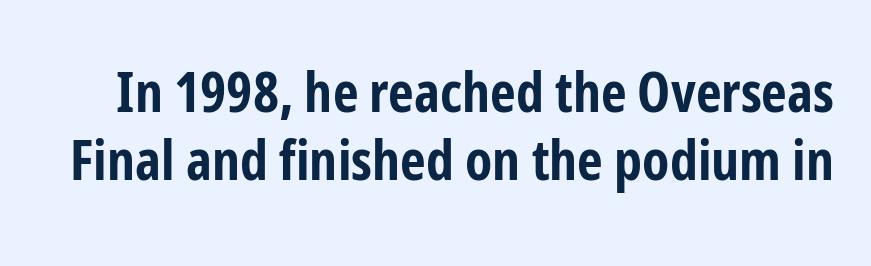
The image shows 56 px bold, condensed sans-serif type, upright; set line spacing 1.21x, normal letter spacing, not underlined; low stroke contrast and a medium x-height.
